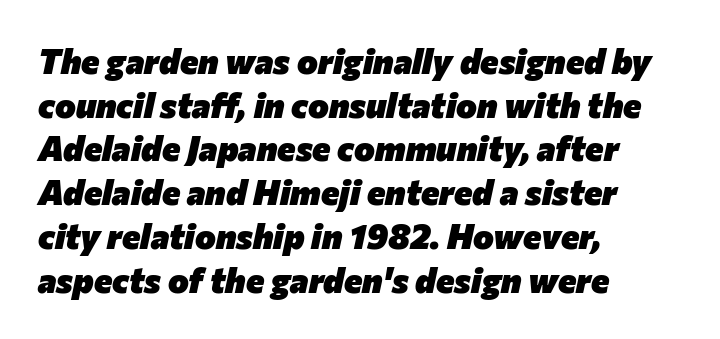
{"italic": "yes", "lean": "right", "slant_degrees": 12, "bold": "yes", "weight": "heavy", "width": "normal", "stroke_contrast": "low", "x_height": "medium", "monospaced": "no", "underline": "no", "align": "left", "line_spacing": "normal", "line_spacing_ratio": 1.25, "letter_spacing": "normal", "letter_spacing_em": 0.0, "glyph_px": 35}
